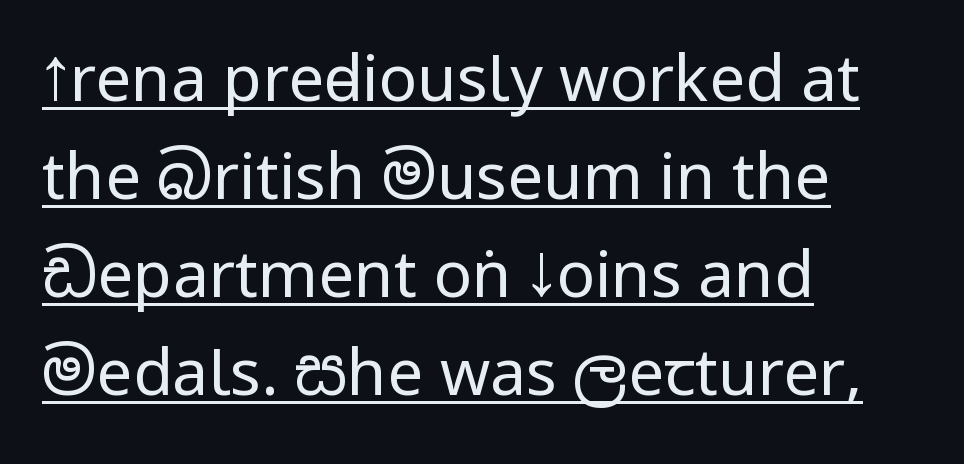
The image shows 64 px regular-weight, condensed sans-serif type, upright; set left-aligned, normal line spacing (1.53x), normal letter spacing, underlined; low stroke contrast.
